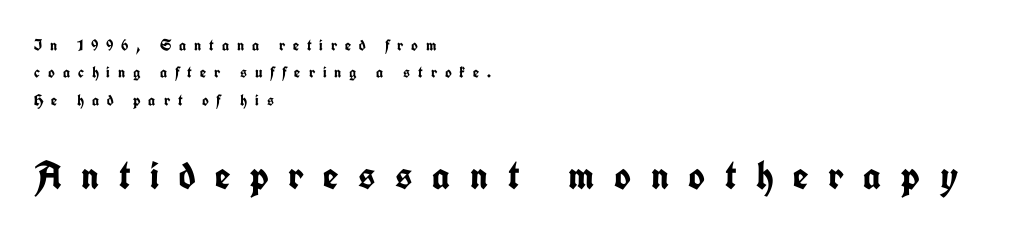
{"serif": "no", "italic": "no", "bold": "yes", "weight": "semibold", "width": "condensed", "stroke_contrast": "low", "x_height": "medium", "monospaced": "no", "underline": "no", "align": "left", "line_spacing_ratio": 1.71, "letter_spacing": "wide", "letter_spacing_em": 0.49, "larger_block": "second", "size_ratio": 2.5, "glyph_px": 40}
